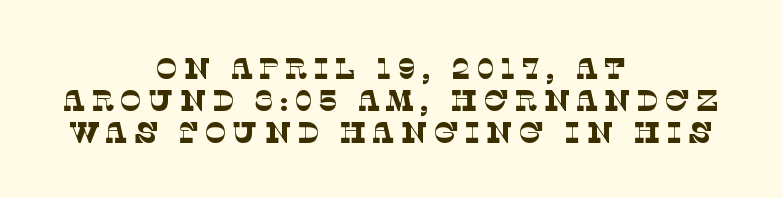
This rendering features lettering with no underline. One-word summary of the alignment: center. The face used here is proportionally spaced, like ordinary book or web type. These lines huddle together more closely than default settings would place them. Yep, those are serifs on the letters.
